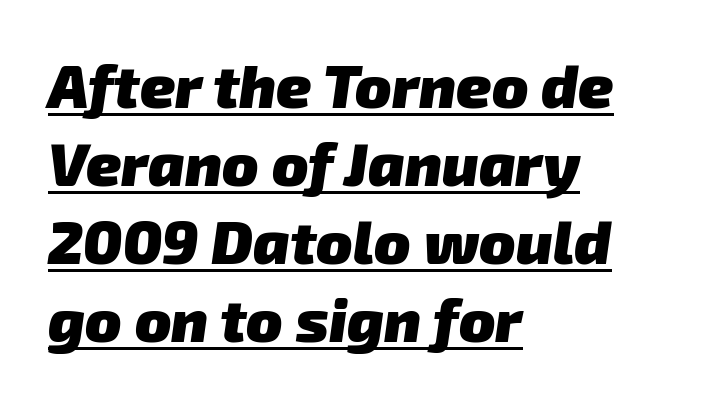
The image shows 60 px heavy sans-serif type; set left-aligned, normal line spacing (1.3x), normal letter spacing, underlined; low stroke contrast and a medium x-height.
